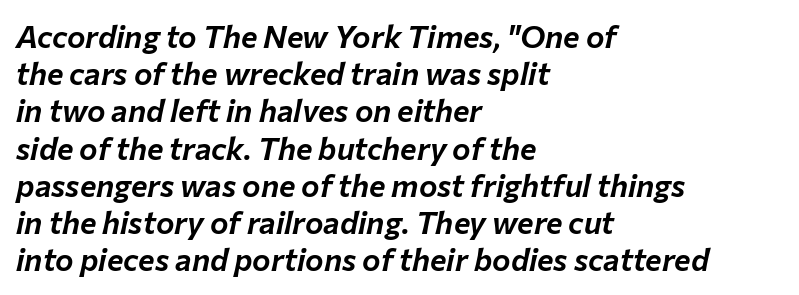
{"italic": "yes", "lean": "right", "slant_degrees": 12, "width": "normal", "stroke_contrast": "low", "x_height": "medium", "monospaced": "no", "underline": "no", "align": "left", "line_spacing_ratio": 1.2, "letter_spacing": "normal", "letter_spacing_em": 0.0, "glyph_px": 31}
